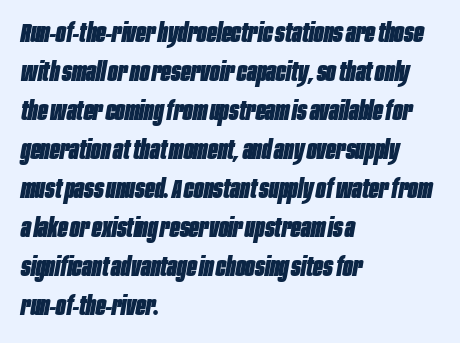
Rule under the text: the space is simply empty. How would I describe the line gaps? Plain and ordinary. Its strokes are broad and dark, the hallmark of bold type. The ragged edge is on the right, which tells us the setting is flush left. Glyph-to-glyph distance matches everyday printed text. When letters slant like this, we call the style italic.
